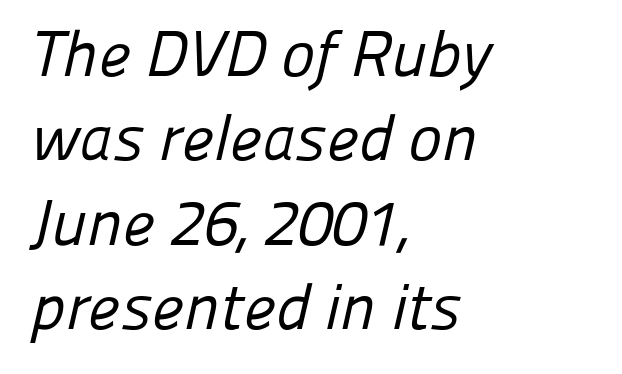
Q: Is the text bold? A: No.
Q: Is the typeface a serif or a sans-serif typeface? A: Sans-serif.
Q: Is the text underlined? A: No.
Q: How is the paragraph aligned? A: Left-aligned.
Q: Is the spacing between letters normal or unusually wide? A: Normal.
Q: Is the spacing between lines tight, normal or loose? A: Normal.
Q: Width (condensed, normal, or wide)? A: Normal.
Q: Stroke contrast? A: Low.
Q: x-height? A: Medium.
Q: Monospaced? A: No.
